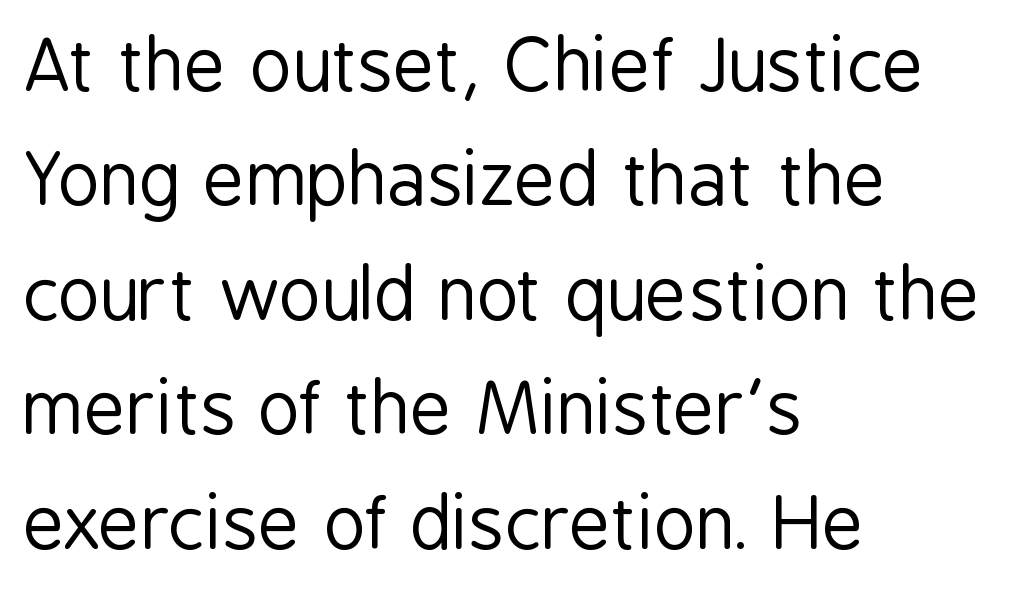
Glyph-to-glyph distance matches everyday printed text. A student would call this left alignment; a typographer would say flush left, rag right. One glance says typical: line gaps are just what's usual. Ordinary non-slanted type is in use.
